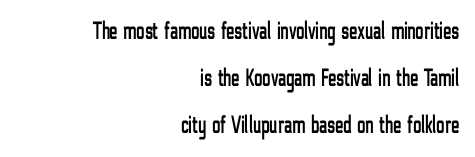
Descender tails drop into unmarked territory. The lines are quadded right. Every character sits straight up, as roman type does. No extra tracking has been applied to these lines.
